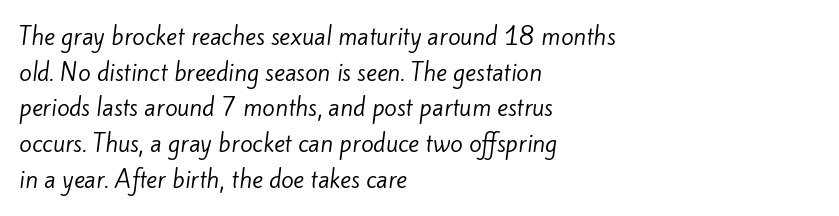
The image shows 23 px text type; set left-aligned, normal line spacing (1.55x), normal letter spacing, not underlined.
